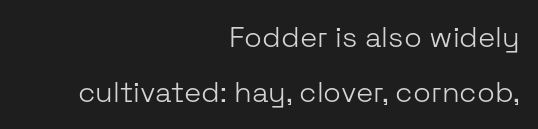
{"serif": "no", "italic": "no", "bold": "no", "weight": "light", "width": "normal", "stroke_contrast": "low", "x_height": "medium", "monospaced": "no", "underline": "no", "align": "right", "line_spacing_ratio": 1.89, "letter_spacing": "normal", "letter_spacing_em": 0.0, "glyph_px": 29}
